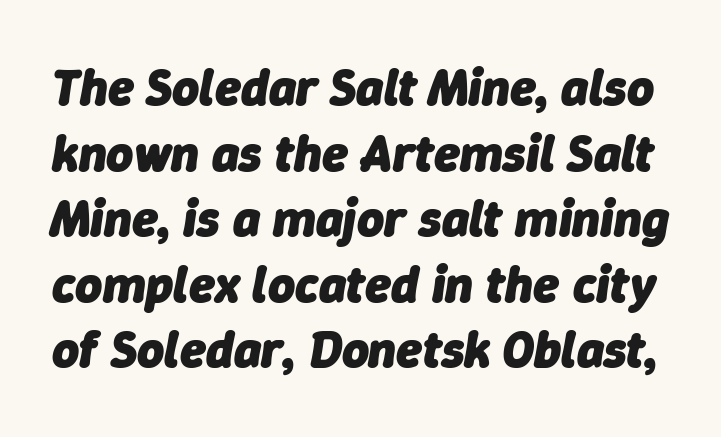
{"italic": "yes", "lean": "right", "slant_degrees": 9, "bold": "yes", "weight": "heavy", "width": "normal", "stroke_contrast": "low", "x_height": "medium", "monospaced": "no", "underline": "no", "line_spacing": "normal", "line_spacing_ratio": 1.26, "letter_spacing": "normal", "letter_spacing_em": 0.0, "glyph_px": 52}
